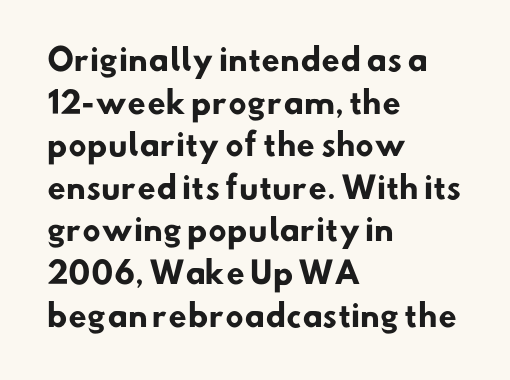
{"serif": "no", "bold": "yes", "weight": "heavy", "width": "normal", "stroke_contrast": "low", "x_height": "small", "monospaced": "no", "underline": "no", "align": "left", "line_spacing": "normal", "line_spacing_ratio": 1.42, "letter_spacing": "normal", "letter_spacing_em": 0.0, "glyph_px": 30}
